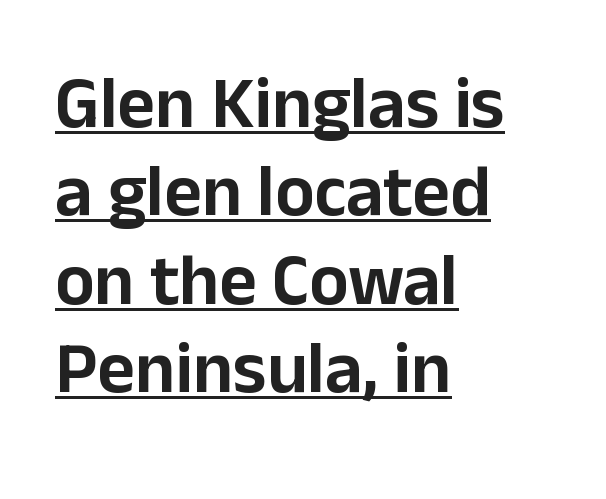
The image shows 73 px sans-serif type, upright; set left-aligned, line spacing 1.21x, normal letter spacing, underlined; low stroke contrast and a medium x-height.
